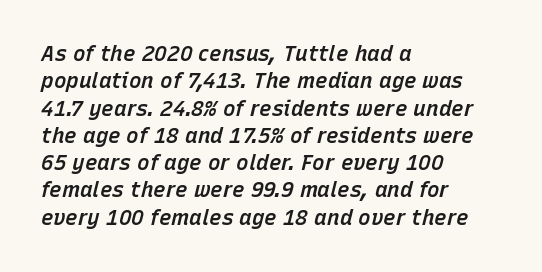
Q: Is the text bold? A: Semi-bold.
Q: Is the text italic (slanted)? A: Yes, it leans right by about 15 degrees.
Q: Is the text underlined? A: No.
Q: How is the paragraph aligned? A: Left-aligned.
Q: Is the spacing between letters normal or unusually wide? A: Normal.
Q: Is the spacing between lines tight, normal or loose? A: Normal.
